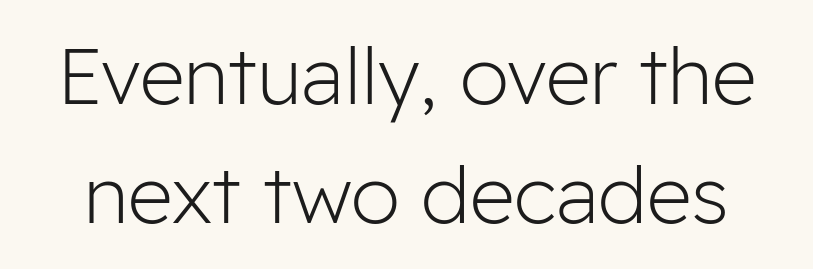
{"serif": "no", "italic": "no", "bold": "no", "weight": "light", "width": "normal", "stroke_contrast": "low", "x_height": "medium", "monospaced": "no", "underline": "no", "line_spacing": "normal", "line_spacing_ratio": 1.51, "letter_spacing": "normal", "letter_spacing_em": 0.0, "glyph_px": 79}
